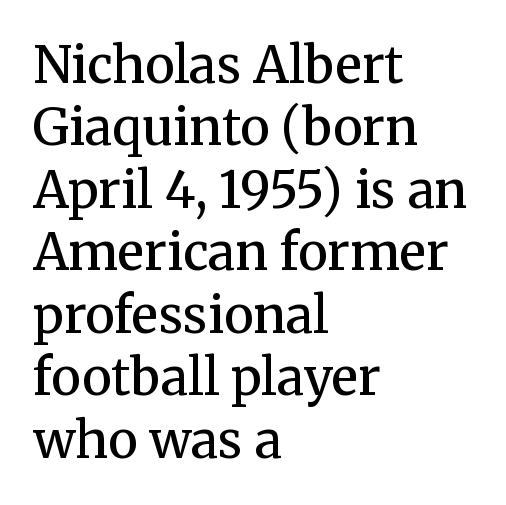
{"serif": "yes", "italic": "no", "bold": "semi", "weight": "semibold", "width": "normal", "stroke_contrast": "medium", "x_height": "medium", "monospaced": "no", "underline": "no", "align": "left", "line_spacing": "normal", "line_spacing_ratio": 1.25, "letter_spacing": "normal", "letter_spacing_em": 0.0, "glyph_px": 50}
